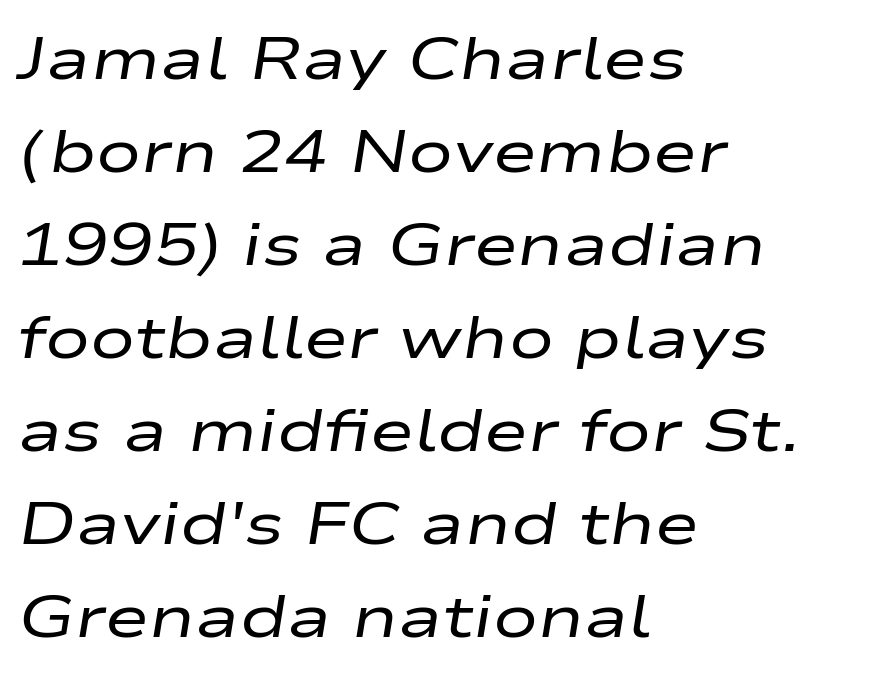
{"italic": "yes", "lean": "right", "slant_degrees": 9, "bold": "no", "weight": "regular", "width": "wide", "stroke_contrast": "low", "x_height": "medium", "monospaced": "no", "underline": "no", "align": "left", "line_spacing": "normal", "line_spacing_ratio": 1.55, "letter_spacing": "normal", "letter_spacing_em": 0.0, "glyph_px": 60}
